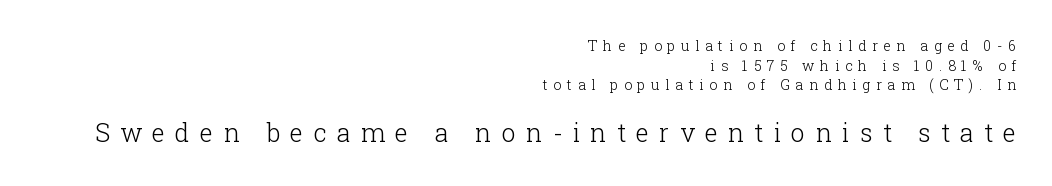
{"italic": "no", "bold": "no", "underline": "no", "align": "right", "line_spacing": "normal", "line_spacing_ratio": 1.41, "letter_spacing": "wide", "letter_spacing_em": 0.41, "larger_block": "second", "size_ratio": 1.79, "glyph_px": 25}
